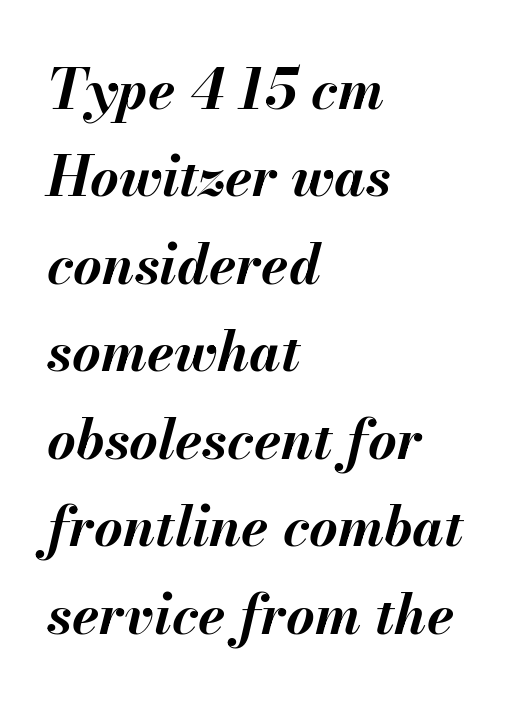
In CSS terms this would be text-align: left. Notice how the stems are inclined rather than vertical — that's the hallmark of italics. Regarding leading, the lines here are spaced in the standard way. Notice how thick the strokes are: this is what a full bold looks like. This sample has the flowing, uneven cadence of proportional lettering.
